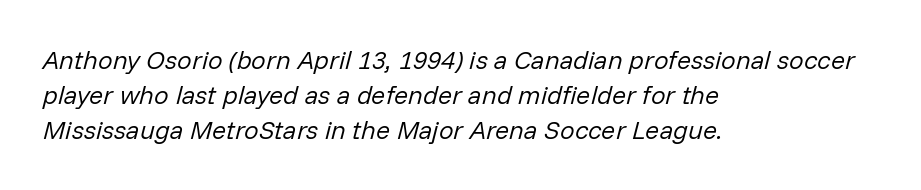
Q: Is the text bold? A: No.
Q: Is the text italic (slanted)? A: Yes, it leans right by about 14 degrees.
Q: Is the text underlined? A: No.
Q: How is the paragraph aligned? A: Left-aligned.
Q: Is the spacing between letters normal or unusually wide? A: Normal.
Q: Is the spacing between lines tight, normal or loose? A: Normal.
